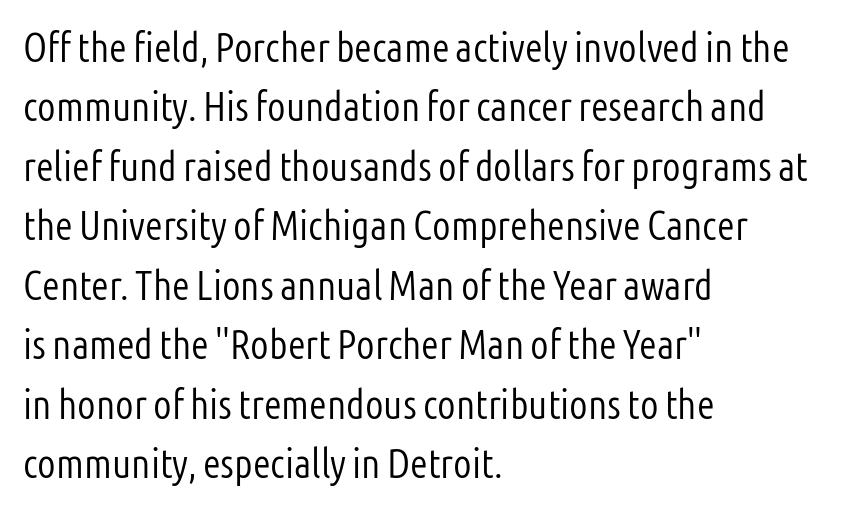
{"serif": "no", "italic": "no", "bold": "no", "weight": "light", "width": "condensed", "stroke_contrast": "low", "x_height": "medium", "monospaced": "no", "underline": "no", "align": "left", "line_spacing": "normal", "line_spacing_ratio": 1.45, "letter_spacing": "normal", "letter_spacing_em": 0.0, "glyph_px": 41}
